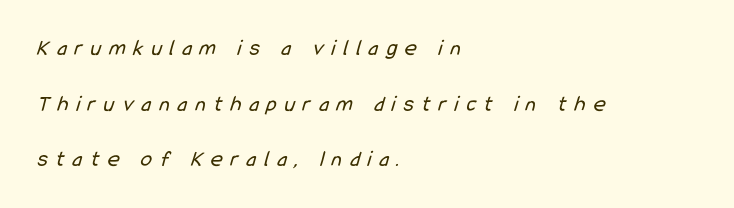
{"bold": "no", "underline": "no", "align": "left", "line_spacing": "loose", "line_spacing_ratio": 2.42, "letter_spacing": "wide", "letter_spacing_em": 0.35, "glyph_px": 23}
